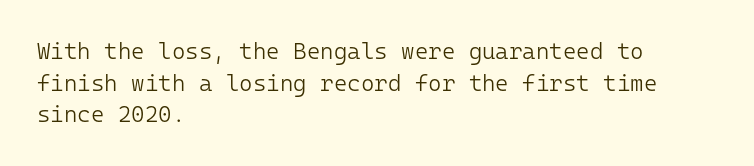
A roman cut, with each character standing at attention. Line spacing here is normal. The text block is weighted toward the left margin, trailing off unevenly rightward. Lines of text with bare space underneath. Nothing unusual about the tracking: characters are spaced as the font intends. A quiet, ordinary-to-light weight characterises the typeface.
